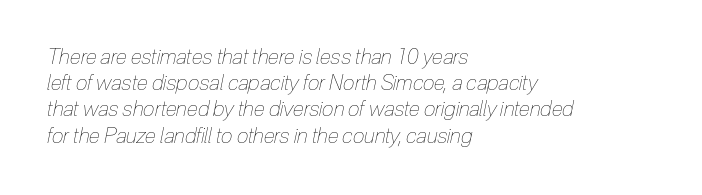
{"italic": "yes", "lean": "right", "slant_degrees": 12, "bold": "no", "underline": "no", "align": "left", "line_spacing": "normal", "line_spacing_ratio": 1.25, "letter_spacing": "normal", "letter_spacing_em": 0.0, "glyph_px": 21}
